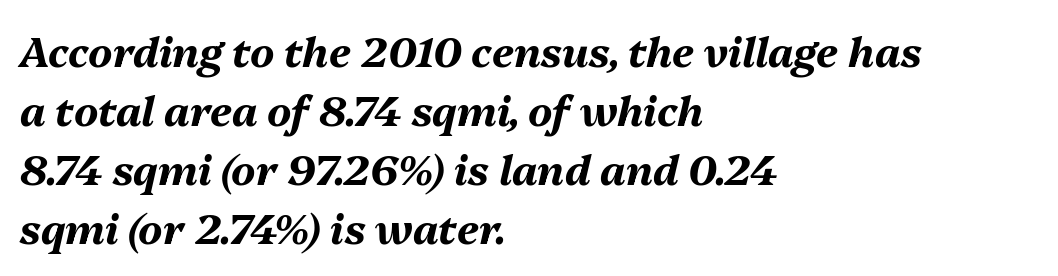
The image shows 41 px bold type, italic (leaning right); set left-aligned, normal line spacing (1.44x), normal letter spacing, not underlined; medium stroke contrast and a medium x-height.
